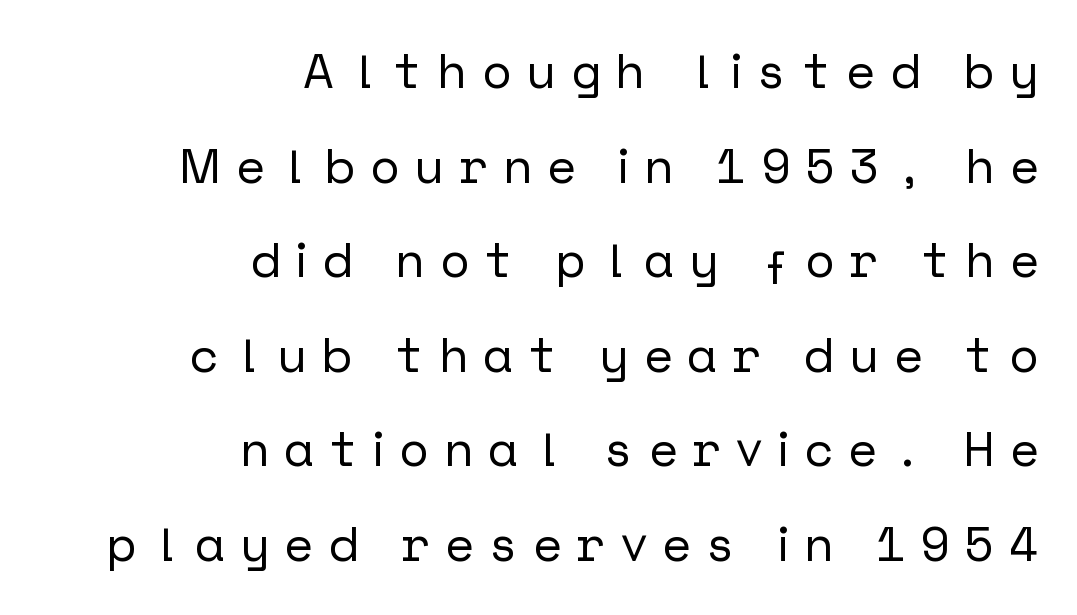
{"serif": "no", "italic": "no", "width": "normal", "stroke_contrast": "low", "x_height": "medium", "underline": "no", "align": "right", "line_spacing": "loose", "line_spacing_ratio": 1.93, "letter_spacing": "wide", "letter_spacing_em": 0.31, "glyph_px": 49}
